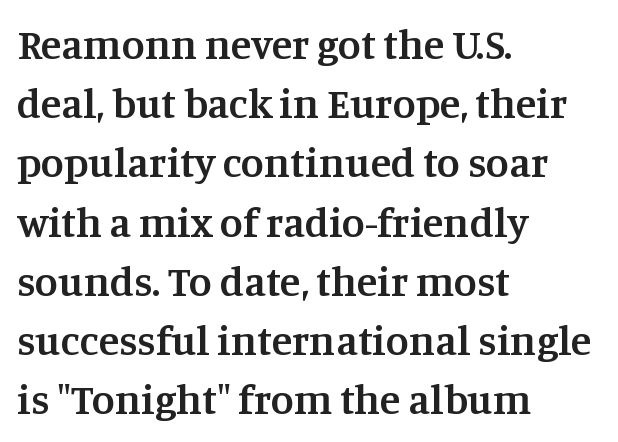
{"serif": "yes", "italic": "no", "bold": "semi", "weight": "semibold", "width": "normal", "stroke_contrast": "medium", "x_height": "large", "monospaced": "no", "underline": "no", "align": "left", "line_spacing": "normal", "line_spacing_ratio": 1.41, "letter_spacing": "normal", "letter_spacing_em": 0.0, "glyph_px": 42}
